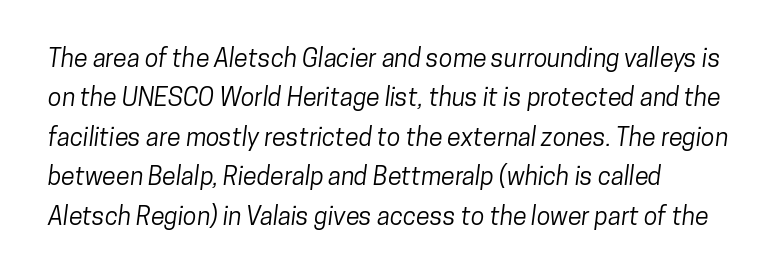
The image shows 25 px text type; set normal line spacing (1.58x), normal letter spacing, not underlined.
